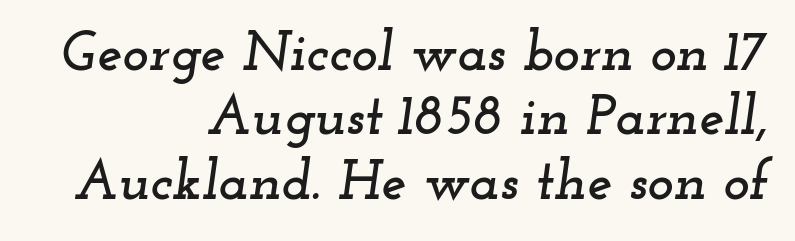
The image shows 56 px wide serif type, italic (leaning right); set right-aligned, tight line spacing (1.15x), normal letter spacing, not underlined; low stroke contrast and a small x-height.
